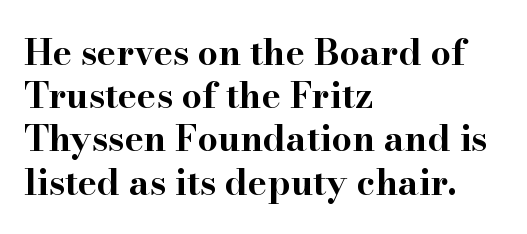
{"serif": "yes", "italic": "no", "bold": "yes", "weight": "bold", "width": "wide", "stroke_contrast": "high", "x_height": "small", "monospaced": "no", "underline": "no", "align": "left", "line_spacing_ratio": 1.2, "letter_spacing": "normal", "letter_spacing_em": 0.0, "glyph_px": 36}
